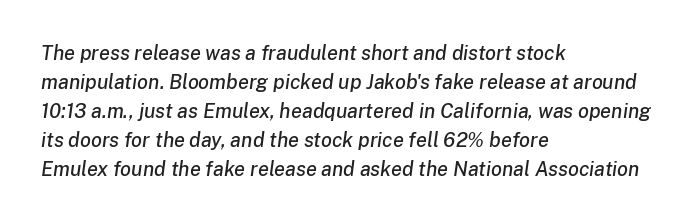
{"italic": "yes", "lean": "right", "slant_degrees": 8, "underline": "no", "align": "left", "line_spacing": "normal", "line_spacing_ratio": 1.45, "letter_spacing": "normal", "letter_spacing_em": 0.0, "glyph_px": 20}
